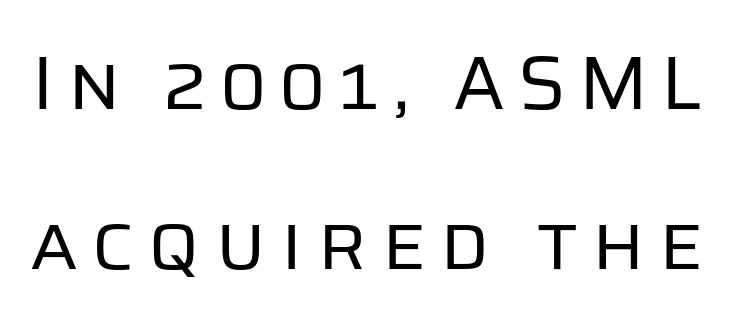
The type sits square on the baseline with zero lean. Observe the absence of serifs on each vertical stroke in this sample. This reads as an unemphasized weight, regular at the heaviest. The passage shown is typed in a proportional face where columns would drift. The block of text is sparse from top to bottom, with ample space between rows. Descender tails drop into unmarked territory.
